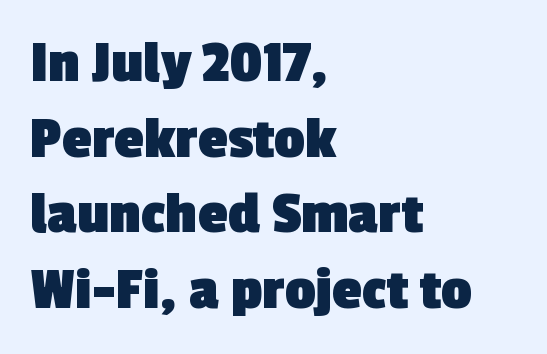
Q: Is the text bold? A: Yes.
Q: Is the typeface a serif or a sans-serif typeface? A: Sans-serif.
Q: Is the text underlined? A: No.
Q: How is the paragraph aligned? A: Left-aligned.
Q: Is the spacing between letters normal or unusually wide? A: Normal.
Q: Is the spacing between lines tight, normal or loose? A: Normal.
Q: Width (condensed, normal, or wide)? A: Normal.
Q: x-height? A: Medium.
Q: Monospaced? A: No.
